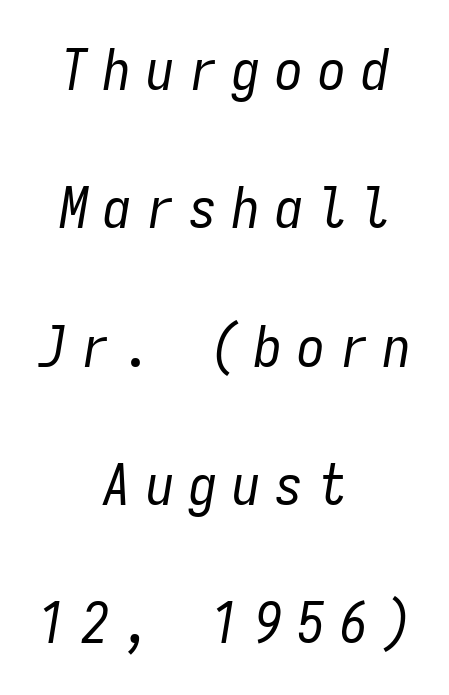
Q: Is the text bold? A: No.
Q: Is the text italic (slanted)? A: Yes, it leans right by about 9 degrees.
Q: Is the text underlined? A: No.
Q: How is the paragraph aligned? A: Centered.
Q: Is the spacing between letters normal or unusually wide? A: Unusually wide.
Q: Is the spacing between lines tight, normal or loose? A: Loose.
Q: Width (condensed, normal, or wide)? A: Condensed.
Q: Stroke contrast? A: Low.
Q: x-height? A: Medium.
Q: Monospaced? A: Yes.
